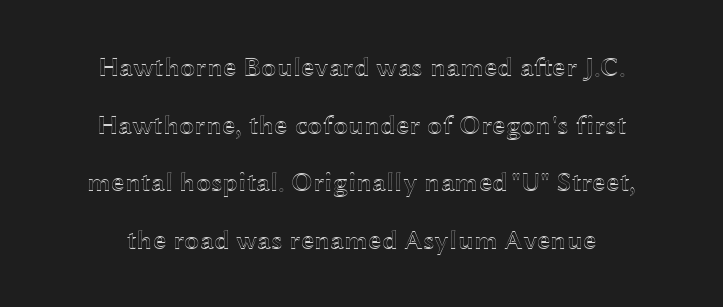
{"italic": "no", "underline": "no", "line_spacing": "loose", "line_spacing_ratio": 2.13, "letter_spacing": "normal", "letter_spacing_em": 0.0, "glyph_px": 27}
